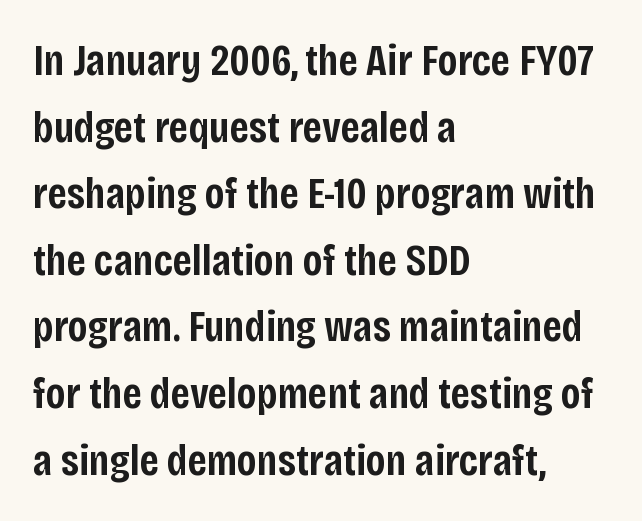
Q: Is the text bold? A: Semi-bold.
Q: Is the text italic (slanted)? A: No, it is upright.
Q: Is the typeface a serif or a sans-serif typeface? A: Sans-serif.
Q: Is the text underlined? A: No.
Q: How is the paragraph aligned? A: Left-aligned.
Q: Is the spacing between letters normal or unusually wide? A: Normal.
Q: Is the spacing between lines tight, normal or loose? A: Normal.
Q: Width (condensed, normal, or wide)? A: Condensed.
Q: Stroke contrast? A: Low.
Q: x-height? A: Large.
Q: Monospaced? A: No.
